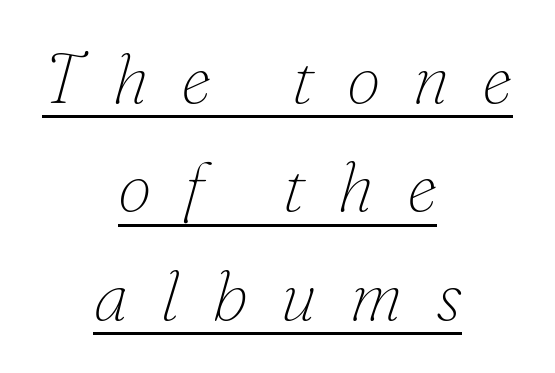
The typesetter chose a symmetrical, centered arrangement here. This is oblique type, the kind used for emphasis or titles. These characters rest on top of a visible drawn line. Do the characters align in a grid? No, the font is proportional.
